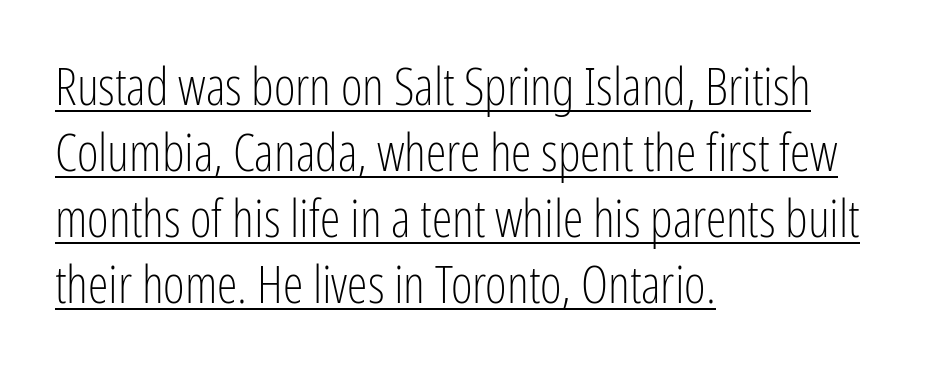
The image shows 52 px light, condensed sans-serif type, upright; set left-aligned, normal line spacing (1.27x), normal letter spacing, underlined; low stroke contrast and a medium x-height.
